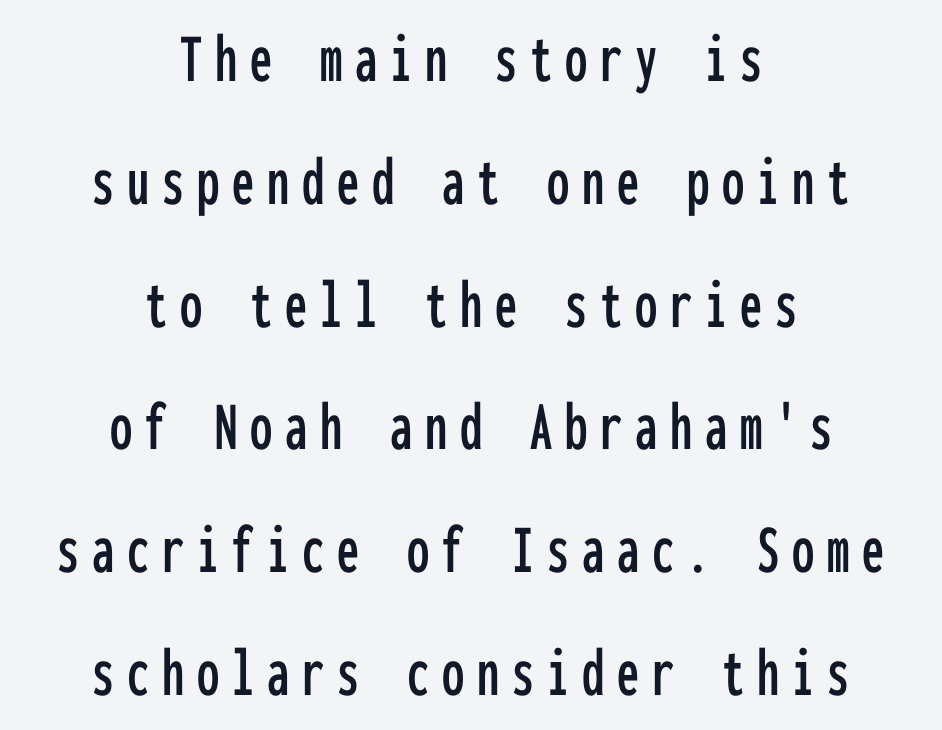
Q: Is the text italic (slanted)? A: No, it is upright.
Q: Is the typeface a serif or a sans-serif typeface? A: Sans-serif.
Q: Is the text underlined? A: No.
Q: How is the paragraph aligned? A: Centered.
Q: Width (condensed, normal, or wide)? A: Condensed.
Q: Stroke contrast? A: Low.
Q: x-height? A: Medium.
Q: Monospaced? A: Yes.
